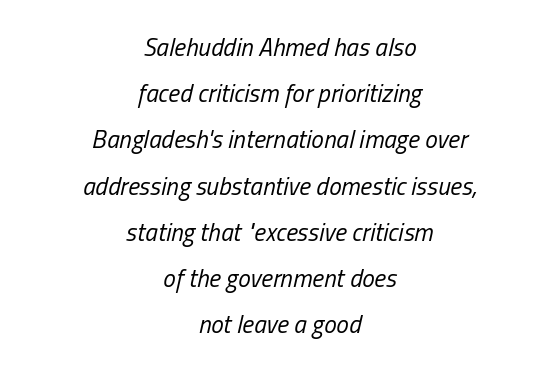
The image shows 25 px text type, italic (leaning right); set centered, line spacing 1.85x, normal letter spacing, not underlined.
